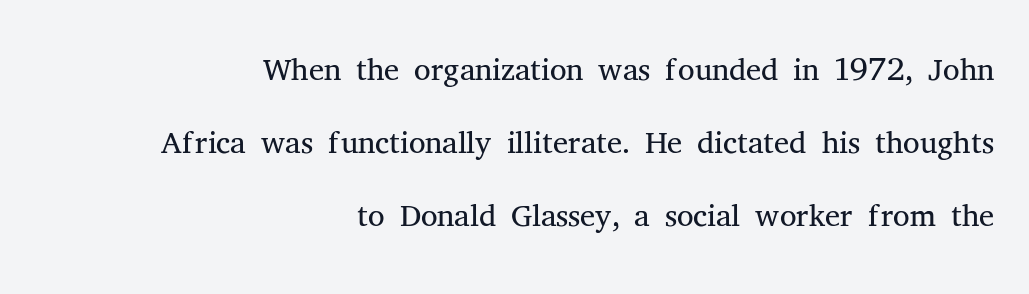
How would I describe the line gaps? Plain and ordinary. Is the stroke heavy? The answer is a plain regular-or-lighter. The setting favours the right margin, as signatures and pull-quotes sometimes do. Spacing verdict: proportional, widths tailored to each character. You can tell it's not italic because the verticals are truly vertical. Spacing between characters is what you'd get straight out of the box.
